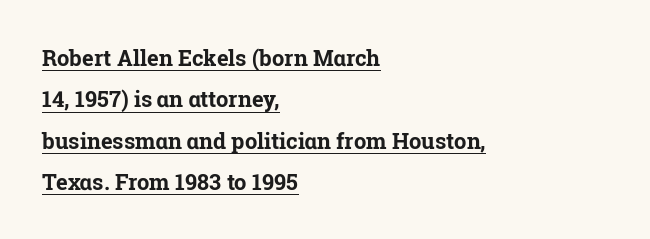
The glyphs have the mass of a bold cut. Characters follow at the spacing the type designer built in. One-word summary of the alignment: left. When letters stand straight like this, we call the style roman or upright.
